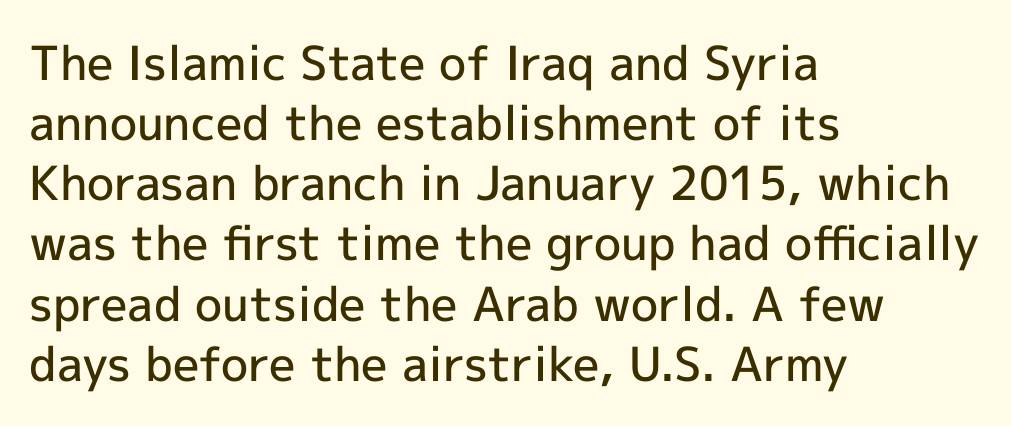
Q: Is the text bold? A: Semi-bold.
Q: Is the text italic (slanted)? A: No, it is upright.
Q: Is the typeface a serif or a sans-serif typeface? A: Sans-serif.
Q: Is the text underlined? A: No.
Q: How is the paragraph aligned? A: Left-aligned.
Q: Is the spacing between letters normal or unusually wide? A: Normal.
Q: Is the spacing between lines tight, normal or loose? A: Normal.
Q: Width (condensed, normal, or wide)? A: Normal.
Q: x-height? A: Medium.
Q: Monospaced? A: No.
